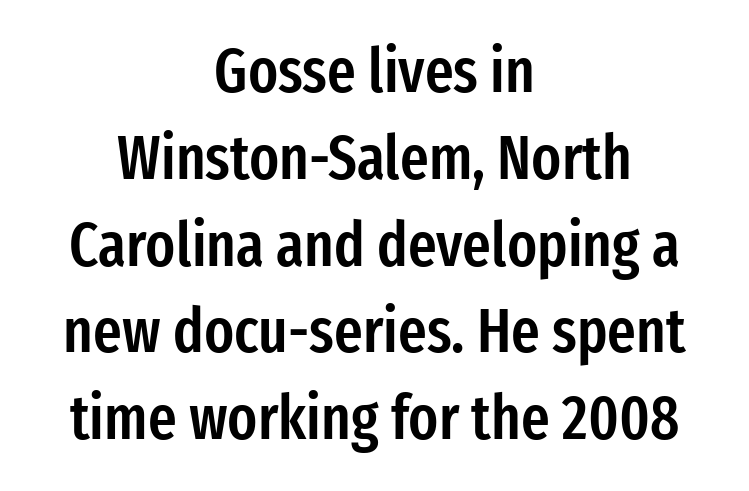
The image shows 62 px semibold, condensed sans-serif type, upright; set centered, normal line spacing (1.4x), normal letter spacing, not underlined; low stroke contrast and a medium x-height.
